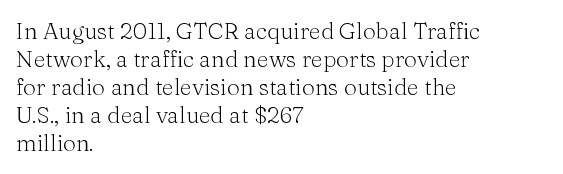
{"italic": "no", "bold": "no", "underline": "no", "align": "left", "line_spacing_ratio": 1.22, "letter_spacing": "normal", "letter_spacing_em": 0.0, "glyph_px": 23}
